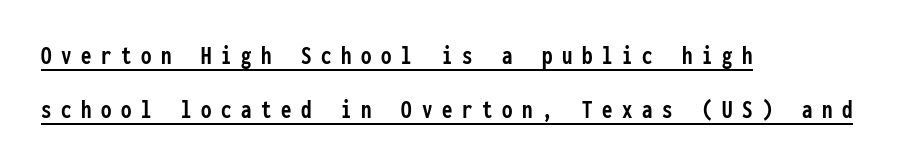
Q: Is the text bold? A: Yes.
Q: Is the text italic (slanted)? A: No, it is upright.
Q: Is the text underlined? A: Yes.
Q: How is the paragraph aligned? A: Left-aligned.
Q: Is the spacing between letters normal or unusually wide? A: Unusually wide.
Q: Is the spacing between lines tight, normal or loose? A: Loose.
